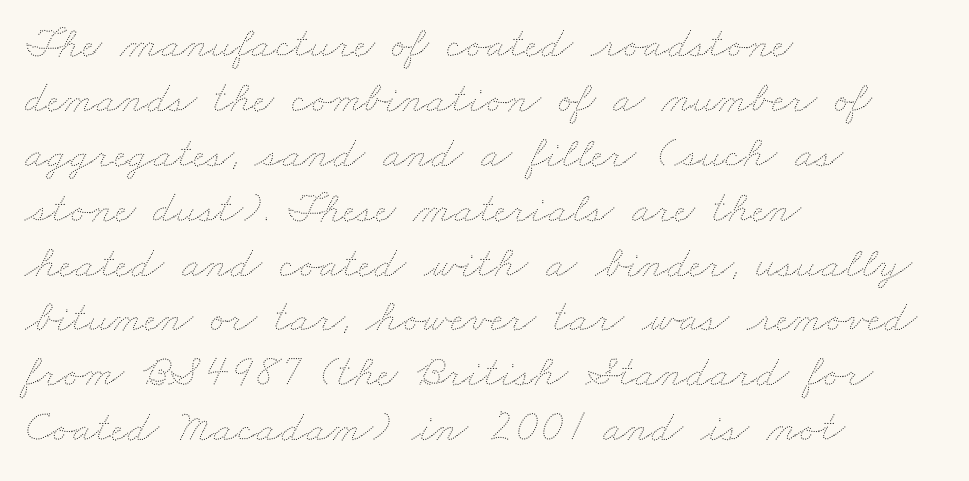
Q: Is the text bold? A: No.
Q: Is the text underlined? A: No.
Q: How is the paragraph aligned? A: Left-aligned.
Q: Is the spacing between letters normal or unusually wide? A: Normal.
Q: Width (condensed, normal, or wide)? A: Wide.
Q: Stroke contrast? A: Medium.
Q: x-height? A: Small.
Q: Monospaced? A: No.
